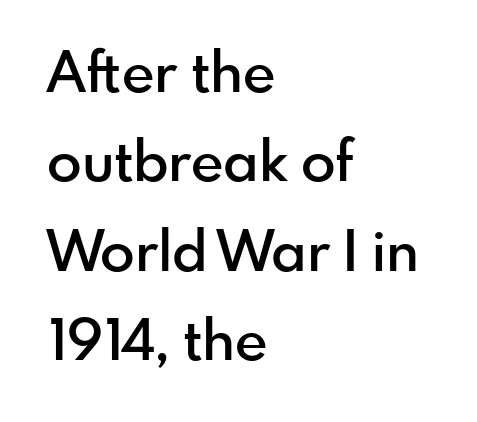
Q: Is the text bold? A: Semi-bold.
Q: Is the text italic (slanted)? A: No, it is upright.
Q: Is the typeface a serif or a sans-serif typeface? A: Sans-serif.
Q: Is the text underlined? A: No.
Q: How is the paragraph aligned? A: Left-aligned.
Q: Is the spacing between letters normal or unusually wide? A: Normal.
Q: Is the spacing between lines tight, normal or loose? A: Normal.
Q: Width (condensed, normal, or wide)? A: Normal.
Q: Stroke contrast? A: Low.
Q: x-height? A: Small.
Q: Monospaced? A: No.
